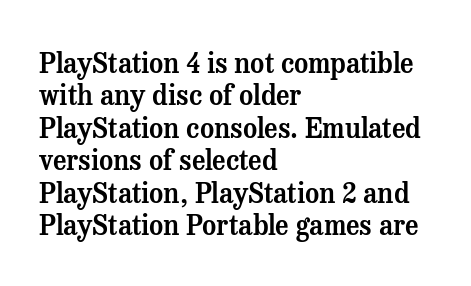
{"italic": "no", "underline": "no", "align": "left", "line_spacing_ratio": 1.2, "letter_spacing": "normal", "letter_spacing_em": 0.0, "glyph_px": 27}
